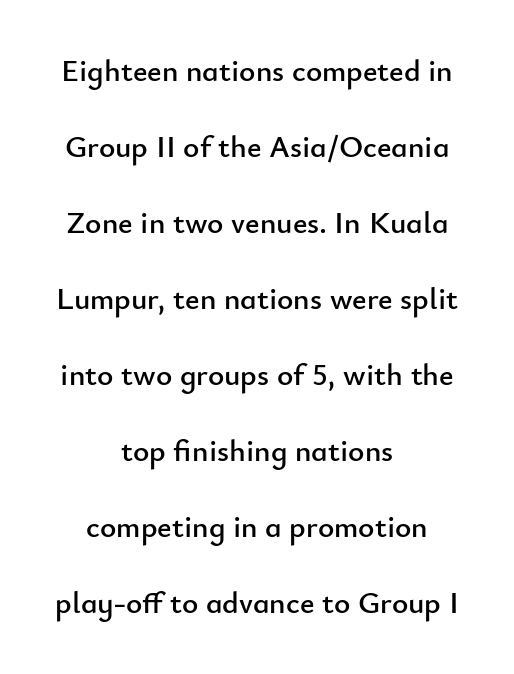
The passage shown has conventional tracking throughout. Serifs: no, the terminals of the letterforms are clean. You can tell it's not italic because the verticals are truly vertical. Descender tails drop into unmarked territory. Vertically, the passage feels expansive, rows floating well apart.
